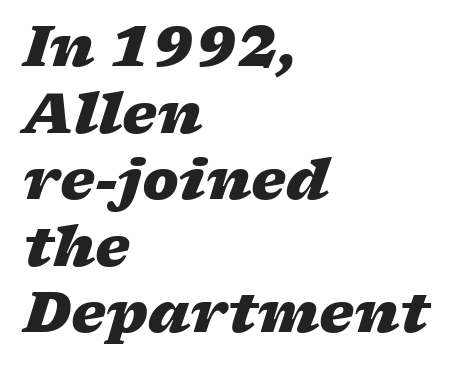
Every character sits at an angle, as italics do. The specimen omits any rule beneath the text block's lines. This is heavy type, rendered in bold. Note the varied advance widths — an 'i' is clearly narrower than an 'm'.
